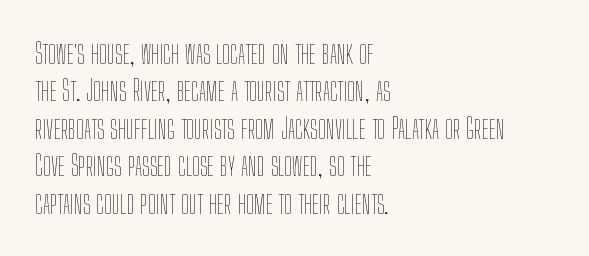
{"italic": "no", "bold": "no", "weight": "thin", "width": "condensed", "stroke_contrast": "low", "x_height": "medium", "monospaced": "no", "underline": "no", "align": "left", "line_spacing": "normal", "line_spacing_ratio": 1.29, "letter_spacing": "normal", "letter_spacing_em": 0.0, "glyph_px": 29}
